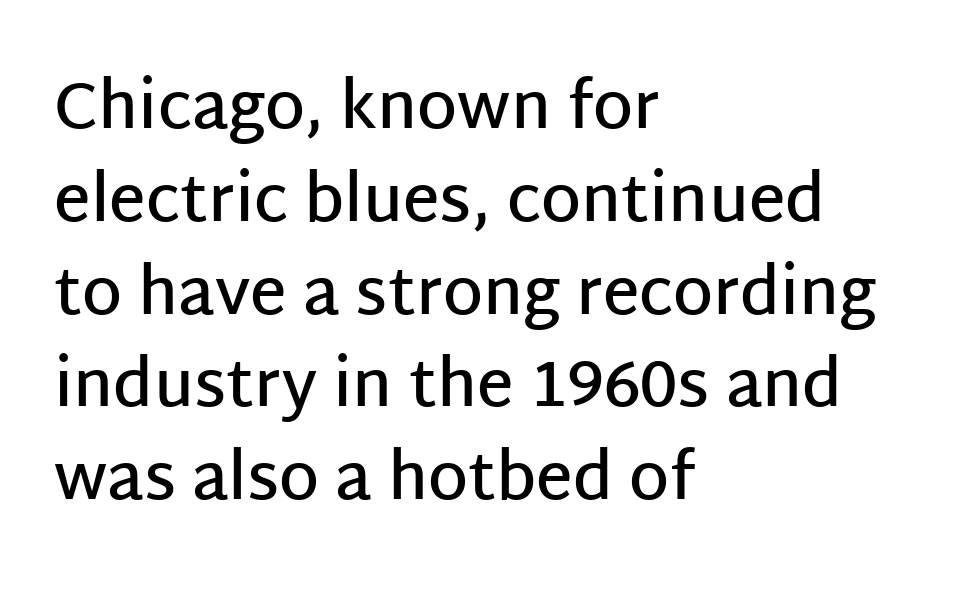
{"serif": "no", "italic": "no", "bold": "semi", "weight": "semibold", "width": "normal", "stroke_contrast": "low", "x_height": "large", "monospaced": "no", "underline": "no", "align": "left", "line_spacing": "normal", "line_spacing_ratio": 1.45, "letter_spacing": "normal", "letter_spacing_em": 0.0, "glyph_px": 64}
